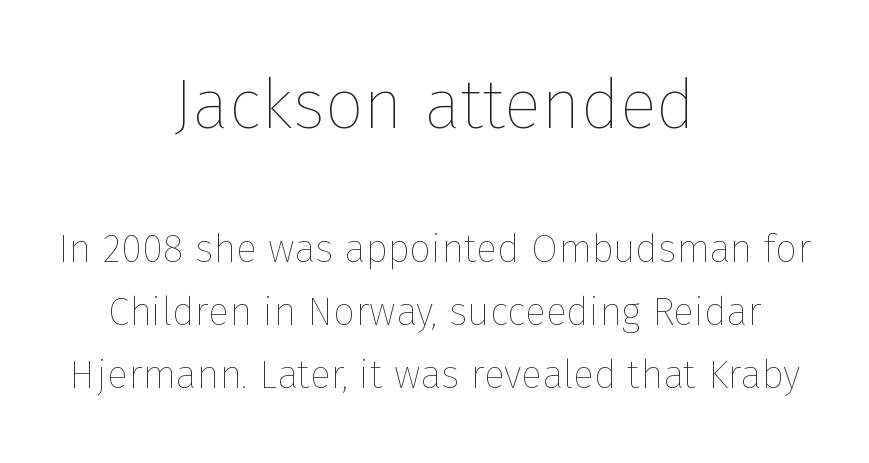
{"italic": "no", "bold": "no", "weight": "thin", "width": "normal", "stroke_contrast": "low", "x_height": "medium", "monospaced": "no", "underline": "no", "align": "center", "line_spacing": "normal", "line_spacing_ratio": 1.61, "letter_spacing": "normal", "letter_spacing_em": 0.0, "larger_block": "first", "size_ratio": 1.77, "glyph_px": 69}
